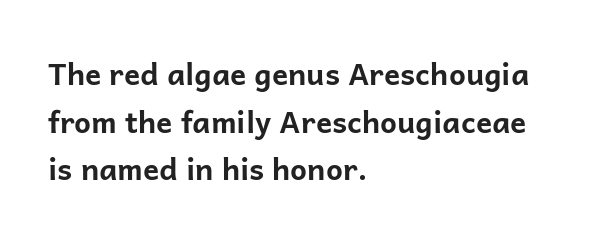
{"serif": "no", "italic": "no", "bold": "yes", "weight": "bold", "width": "normal", "stroke_contrast": "low", "x_height": "medium", "monospaced": "no", "underline": "no", "align": "left", "line_spacing": "normal", "line_spacing_ratio": 1.59, "letter_spacing": "normal", "letter_spacing_em": 0.0, "glyph_px": 30}
